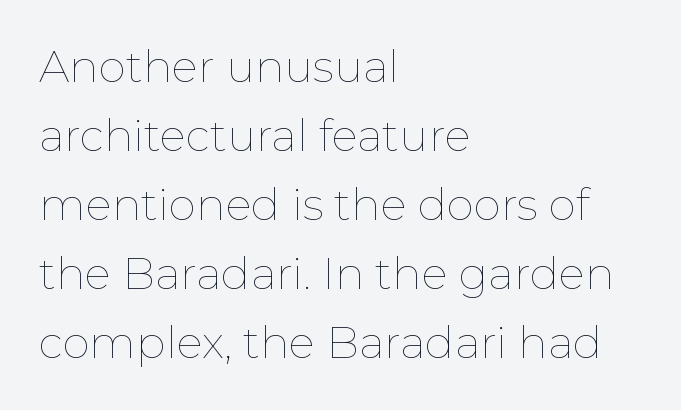
Q: Is the text bold? A: No.
Q: Is the text italic (slanted)? A: No, it is upright.
Q: Is the text underlined? A: No.
Q: How is the paragraph aligned? A: Left-aligned.
Q: Is the spacing between letters normal or unusually wide? A: Normal.
Q: Is the spacing between lines tight, normal or loose? A: Normal.
Q: Width (condensed, normal, or wide)? A: Normal.
Q: Stroke contrast? A: Low.
Q: x-height? A: Medium.
Q: Monospaced? A: No.
